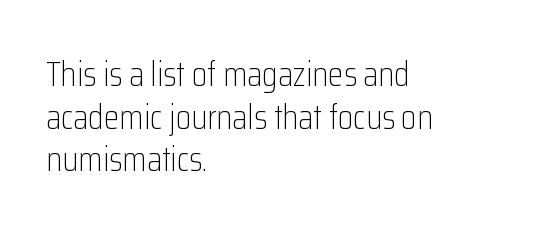
The image shows 35 px light, condensed sans-serif type, upright; set left-aligned, line spacing 1.22x, normal letter spacing, not underlined; low stroke contrast and a medium x-height.
